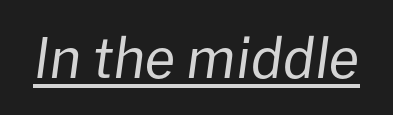
Q: Is the text bold? A: No.
Q: Is the text italic (slanted)? A: Yes, it leans right by about 8 degrees.
Q: Is the text underlined? A: Yes.
Q: Is the spacing between letters normal or unusually wide? A: Normal.
Q: Width (condensed, normal, or wide)? A: Normal.
Q: Stroke contrast? A: Low.
Q: x-height? A: Medium.
Q: Monospaced? A: No.
